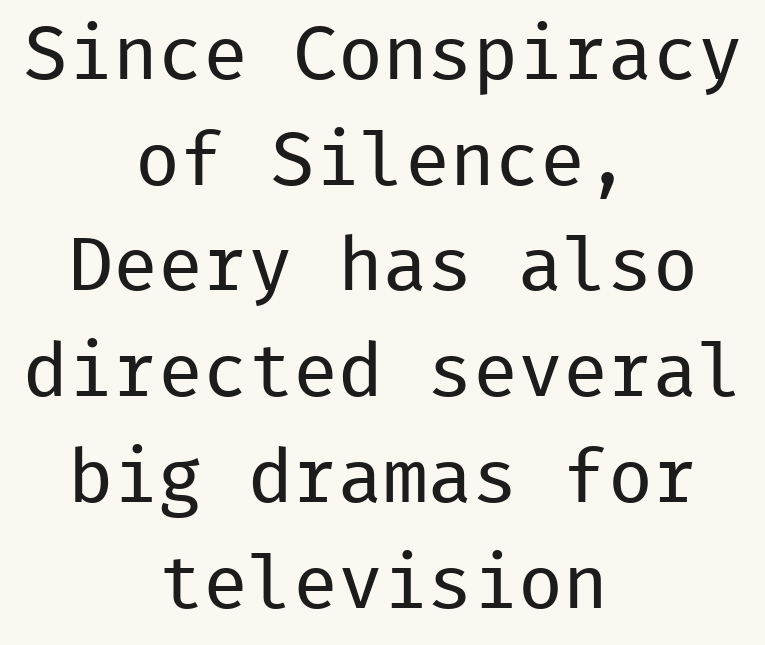
The image shows 75 px regular-weight sans-serif type, upright, monospaced; set centered, normal line spacing (1.41x), normal letter spacing, not underlined; low stroke contrast and a medium x-height.
